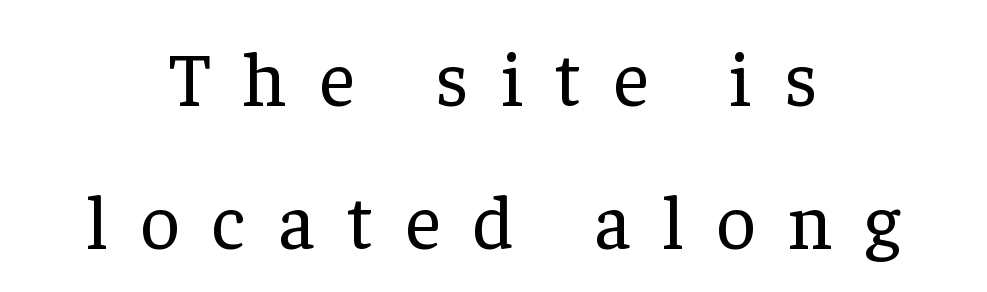
{"serif": "yes", "italic": "no", "bold": "no", "weight": "regular", "width": "normal", "stroke_contrast": "low", "x_height": "medium", "monospaced": "no", "underline": "no", "align": "center", "line_spacing_ratio": 1.86, "letter_spacing": "wide", "letter_spacing_em": 0.42, "glyph_px": 77}
